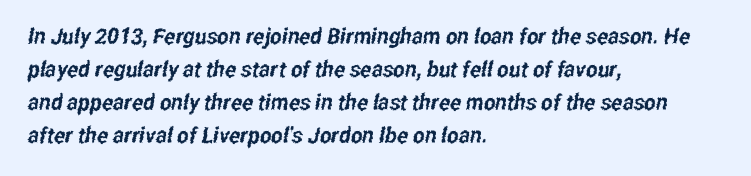
Q: Is the text underlined? A: No.
Q: How is the paragraph aligned? A: Left-aligned.
Q: Is the spacing between letters normal or unusually wide? A: Normal.
Q: Is the spacing between lines tight, normal or loose? A: Normal.
